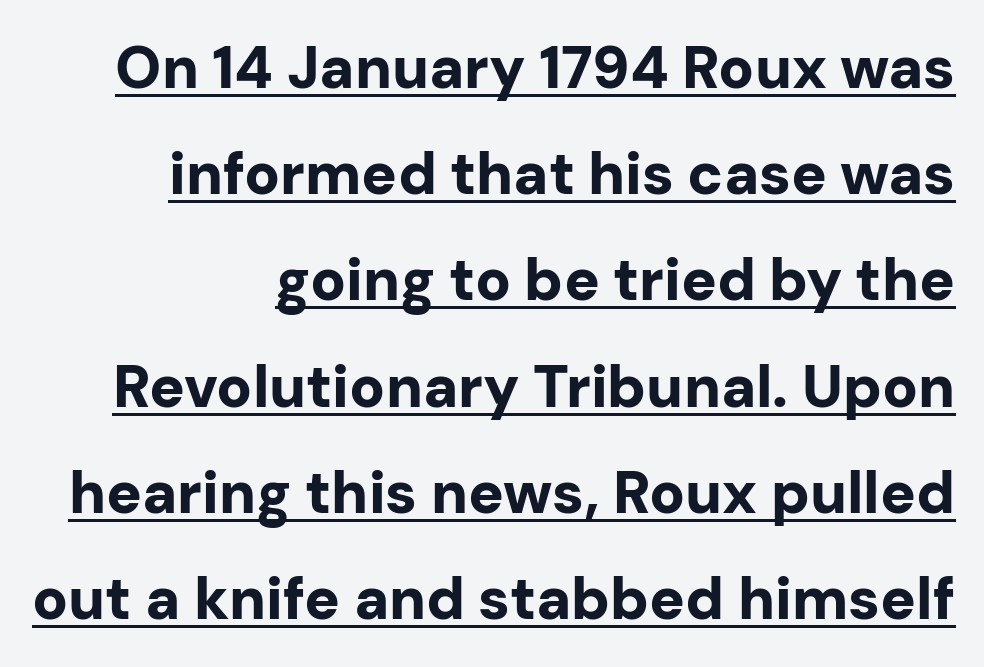
{"serif": "no", "italic": "no", "bold": "yes", "weight": "bold", "width": "normal", "stroke_contrast": "low", "x_height": "medium", "monospaced": "no", "underline": "yes", "align": "right", "line_spacing_ratio": 1.8, "letter_spacing": "normal", "letter_spacing_em": 0.0, "glyph_px": 59}
